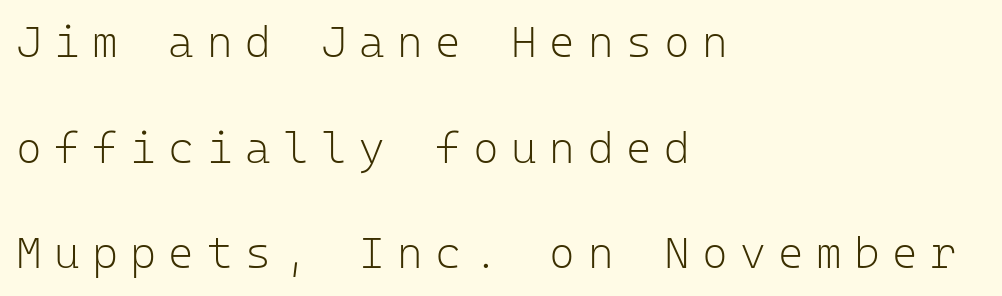
{"serif": "no", "italic": "no", "bold": "no", "weight": "light", "width": "normal", "stroke_contrast": "low", "x_height": "medium", "monospaced": "yes", "underline": "no", "align": "left", "line_spacing": "loose", "line_spacing_ratio": 2.4, "letter_spacing": "wide", "letter_spacing_em": 0.28, "glyph_px": 44}
